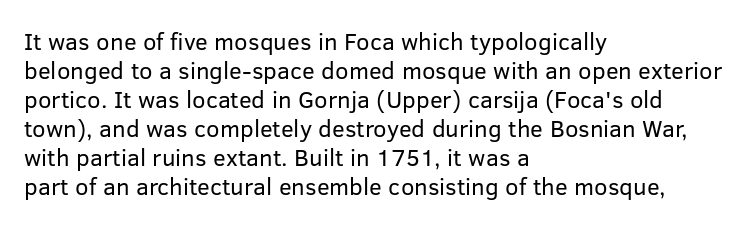
The image shows 24 px text type, upright; set left-aligned, line spacing 1.21x, normal letter spacing, not underlined.
